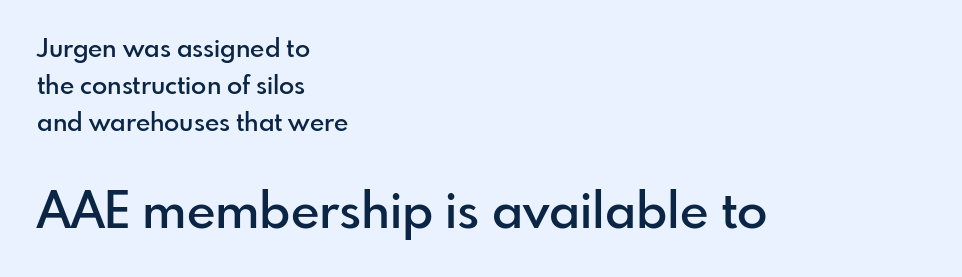
The image shows 50 px semibold sans-serif type, upright; set left-aligned, normal line spacing (1.48x), normal letter spacing, not underlined; the second (bottom) block is 2.0x larger; low stroke contrast and a small x-height.
